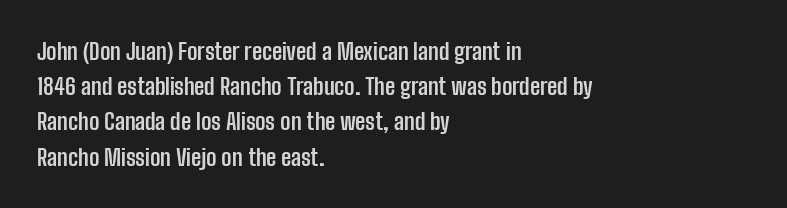
Q: Is the text bold? A: Yes.
Q: Is the text italic (slanted)? A: No, it is upright.
Q: Is the text underlined? A: No.
Q: How is the paragraph aligned? A: Left-aligned.
Q: Is the spacing between letters normal or unusually wide? A: Normal.
Q: Is the spacing between lines tight, normal or loose? A: Normal.
